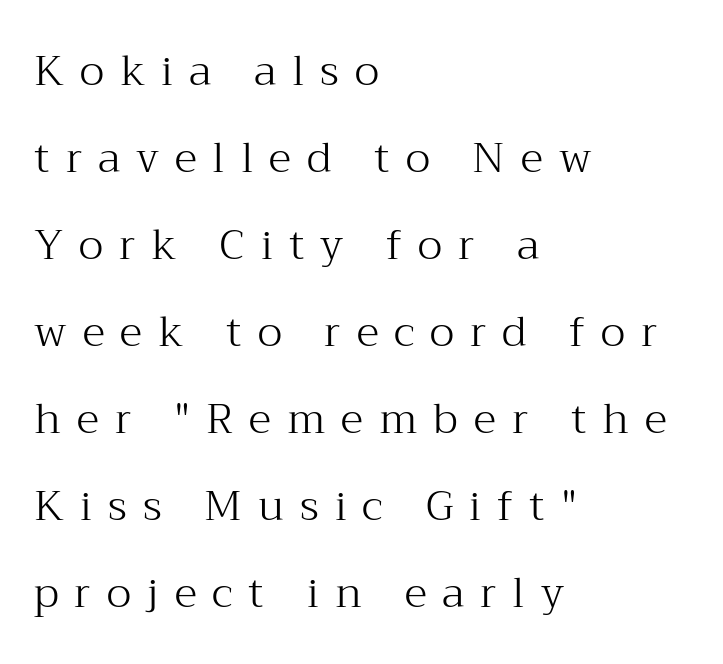
Compared with a centered layout, this one pins lines to the left instead. The string is rendered with underlining switched off. Old-style or modern, the face here clearly has serifs. Each letter keeps its own natural width here, so spacing adapts to shape. This sample uses an upright cut, with every glyph sitting square on the baseline. This rendering widens character spacing well past its baseline value.
